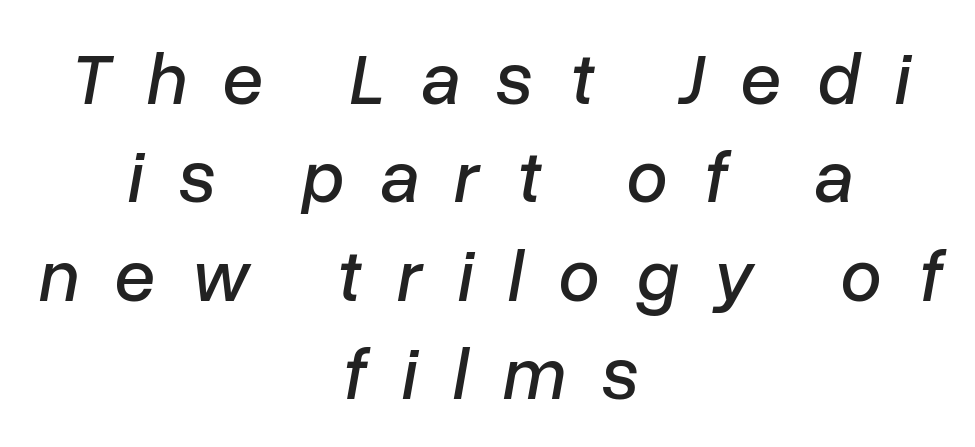
{"italic": "yes", "lean": "right", "slant_degrees": 10, "width": "normal", "stroke_contrast": "low", "x_height": "medium", "monospaced": "no", "underline": "no", "align": "center", "line_spacing": "normal", "line_spacing_ratio": 1.33, "letter_spacing": "wide", "letter_spacing_em": 0.48, "glyph_px": 74}
